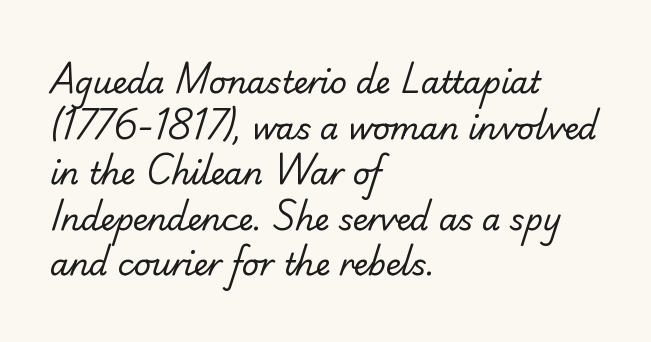
{"serif": "no", "bold": "no", "weight": "regular", "width": "normal", "stroke_contrast": "low", "x_height": "small", "monospaced": "no", "underline": "no", "align": "left", "line_spacing": "normal", "line_spacing_ratio": 1.52, "letter_spacing": "normal", "letter_spacing_em": 0.0, "glyph_px": 30}
